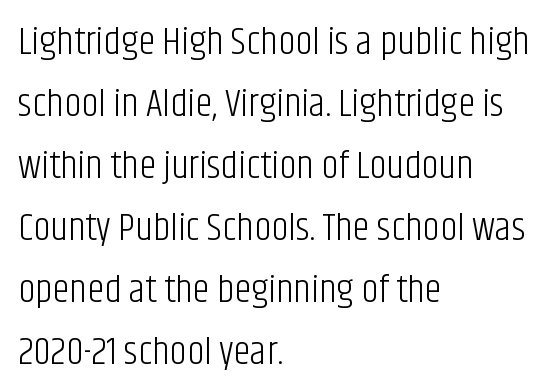
The image shows 39 px light, condensed sans-serif type, upright; set left-aligned, normal line spacing (1.59x), normal letter spacing, not underlined; low stroke contrast and a large x-height.
